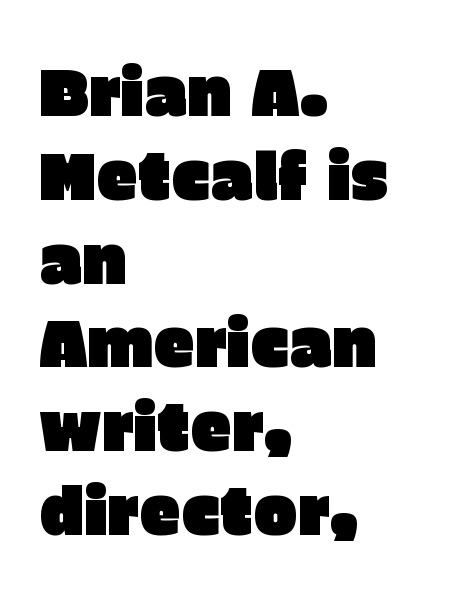
Honestly, the letter spacing is just normal — you wouldn't notice it. Think of a printed novel: that variable character pitch is what you see here. These lines stack with their left ends in a neat column. Each new line begins a customary step beneath the previous one. Posture: upright roman. Underline: absent.
